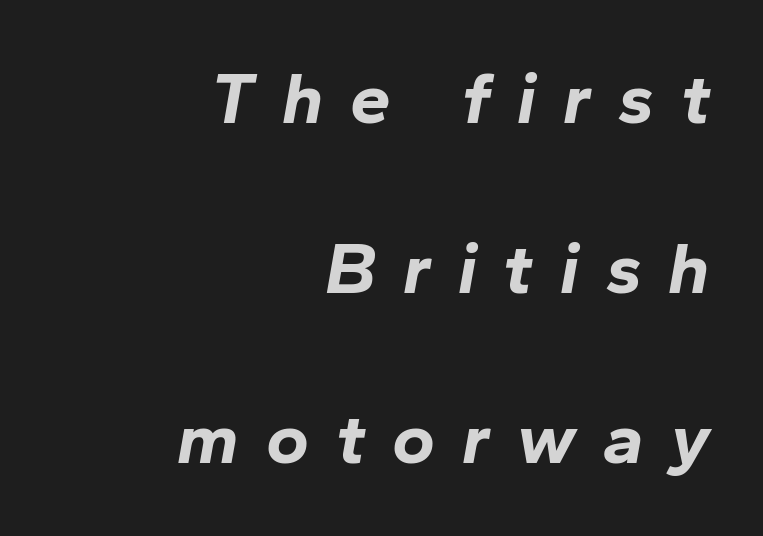
{"italic": "yes", "lean": "right", "slant_degrees": 10, "bold": "yes", "weight": "bold", "width": "normal", "stroke_contrast": "low", "x_height": "medium", "monospaced": "no", "underline": "no", "align": "right", "line_spacing": "loose", "line_spacing_ratio": 2.33, "letter_spacing": "wide", "letter_spacing_em": 0.37, "glyph_px": 73}
